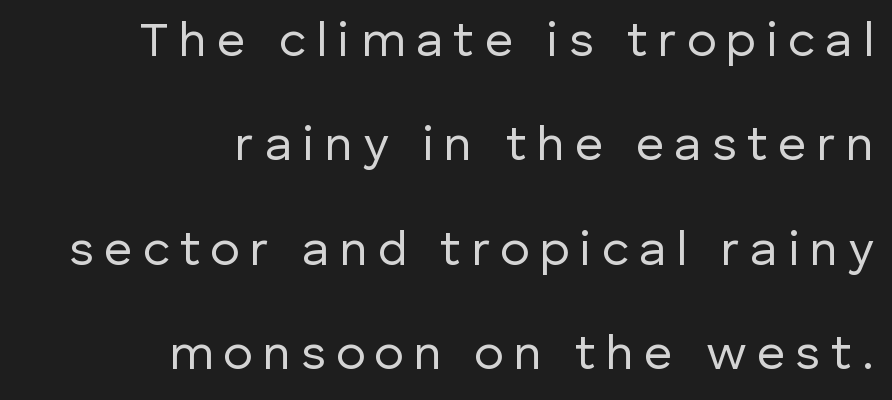
Q: Is the text bold? A: No.
Q: Is the text italic (slanted)? A: No, it is upright.
Q: Is the typeface a serif or a sans-serif typeface? A: Sans-serif.
Q: Is the text underlined? A: No.
Q: How is the paragraph aligned? A: Right-aligned.
Q: Is the spacing between letters normal or unusually wide? A: Unusually wide.
Q: Is the spacing between lines tight, normal or loose? A: Loose.
Q: Width (condensed, normal, or wide)? A: Normal.
Q: Stroke contrast? A: Low.
Q: x-height? A: Medium.
Q: Monospaced? A: No.
